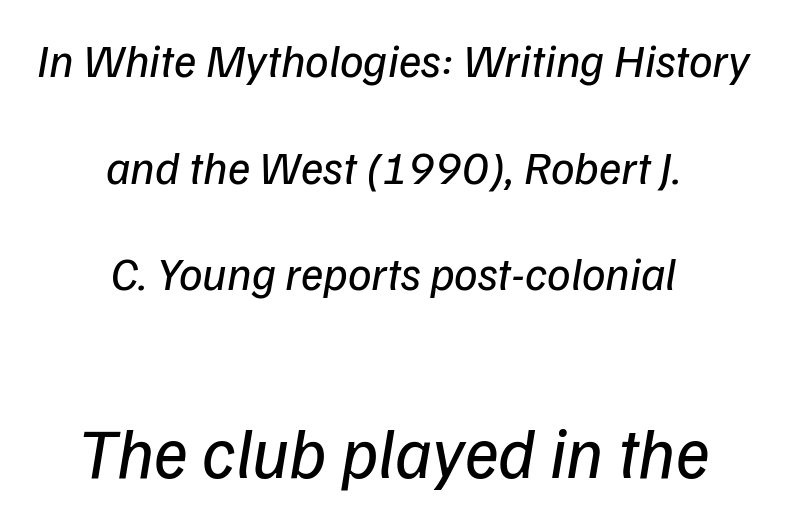
Vertically, the passage feels expansive, rows floating well apart. Teacher's note: observe the equal gaps on both sides — that is centered alignment. Block two is the big one; block one sits smaller above it. Observe the lean: these are italic letterforms. In terms of letterspacing, this is plain default setting. Decoration check: the copy has no underline.
